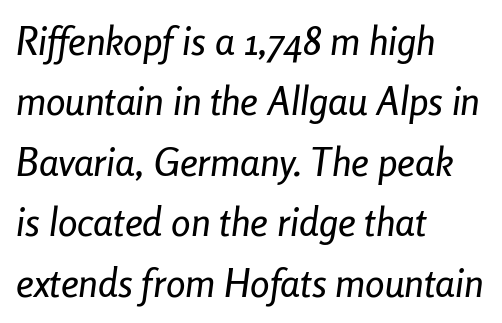
{"italic": "yes", "lean": "right", "slant_degrees": 8, "width": "condensed", "stroke_contrast": "low", "x_height": "medium", "monospaced": "no", "underline": "no", "align": "left", "line_spacing": "normal", "line_spacing_ratio": 1.55, "letter_spacing": "normal", "letter_spacing_em": 0.0, "glyph_px": 39}
